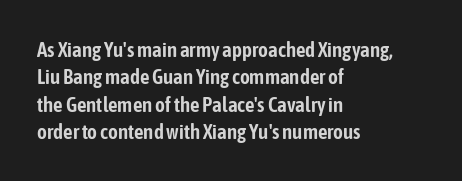
The image shows 21 px text type, upright; set left-aligned, normal line spacing (1.3x), normal letter spacing, not underlined.
